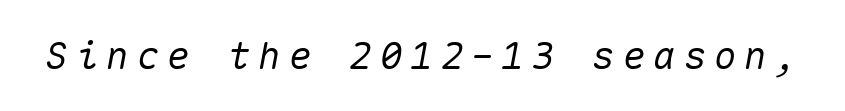
{"italic": "yes", "lean": "right", "slant_degrees": 10, "width": "normal", "stroke_contrast": "medium", "x_height": "medium", "monospaced": "yes", "underline": "no", "letter_spacing": "wide", "letter_spacing_em": 0.2, "glyph_px": 38}
